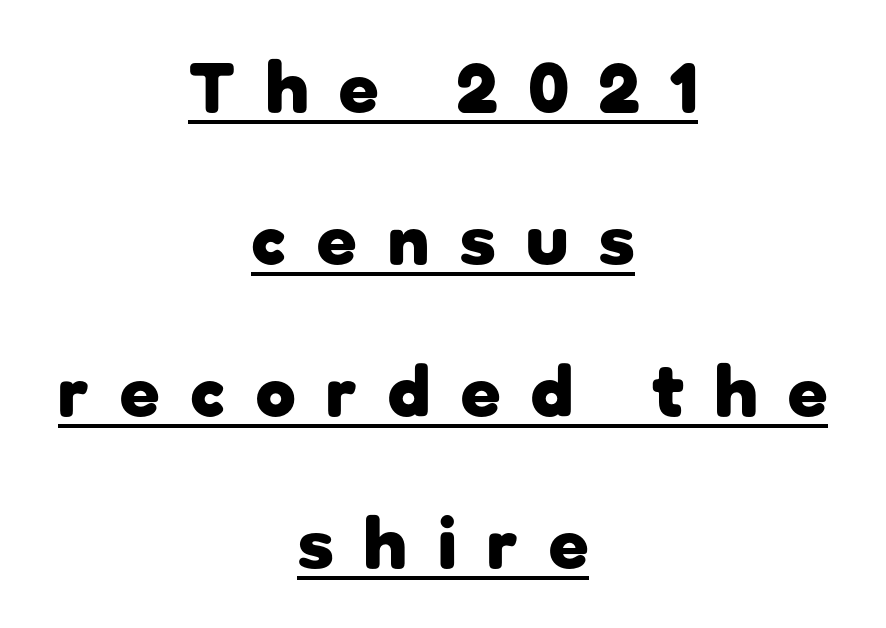
Students, this is bold: see how much ink each stroke carries. Does the leading feel generous? Absolutely, it's lavish. Note the varied advance widths — an 'i' is clearly narrower than an 'm'. It's the straight-up-and-down kind of type. The rendering shows plain stroke endings on the letterforms — a sans-serif design.
